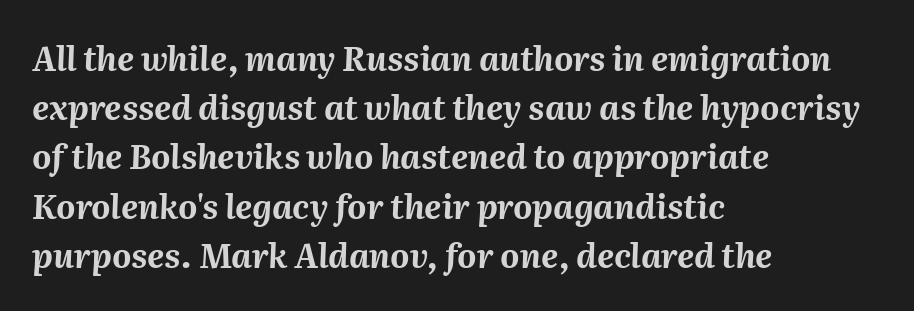
The image shows 33 px bold type, italic (leaning right); set left-aligned, normal line spacing (1.49x), normal letter spacing, not underlined; medium stroke contrast and a medium x-height.
